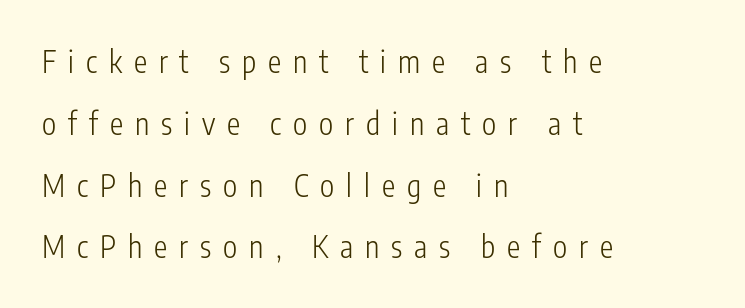
Casual observation: everything's shoved over to the left. What stands out about the letter spacing? Its width — letters are far apart. Weight: in the light-to-regular range. The typeface chosen for these lines omits serifs.
